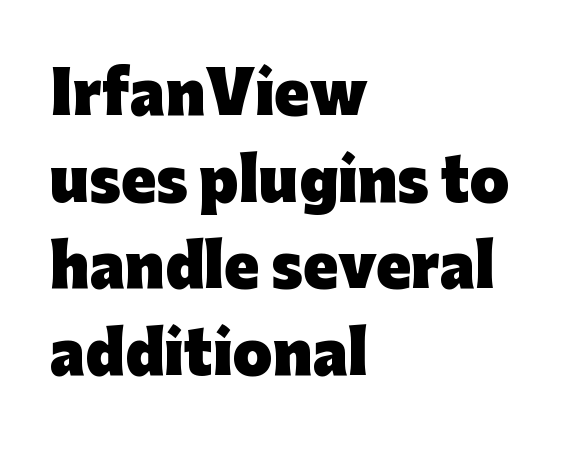
{"serif": "no", "italic": "no", "bold": "yes", "weight": "heavy", "width": "normal", "stroke_contrast": "low", "x_height": "medium", "monospaced": "no", "underline": "no", "align": "left", "line_spacing": "normal", "line_spacing_ratio": 1.52, "letter_spacing": "normal", "letter_spacing_em": 0.0, "glyph_px": 57}
